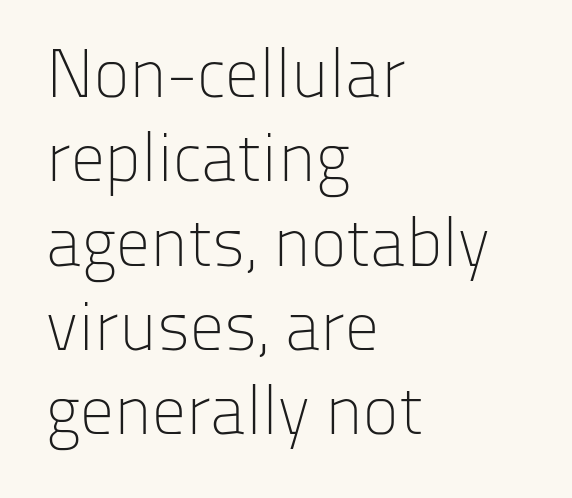
The image shows 68 px light sans-serif type, upright; set left-aligned, line spacing 1.24x, normal letter spacing, not underlined; low stroke contrast and a medium x-height.
